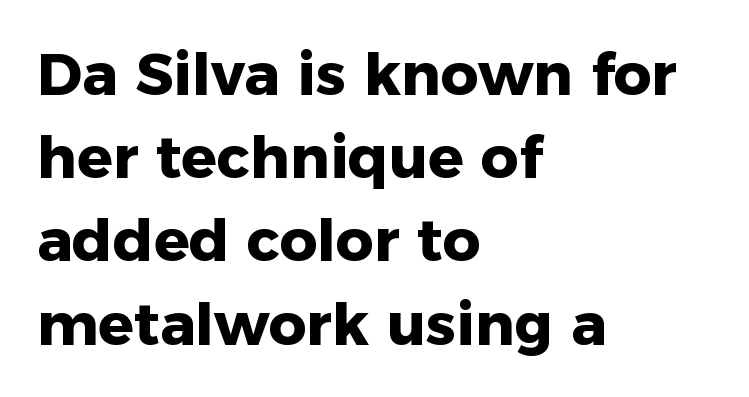
The image shows 59 px heavy sans-serif type, upright; set left-aligned, normal line spacing (1.41x), normal letter spacing, not underlined; low stroke contrast and a medium x-height.
